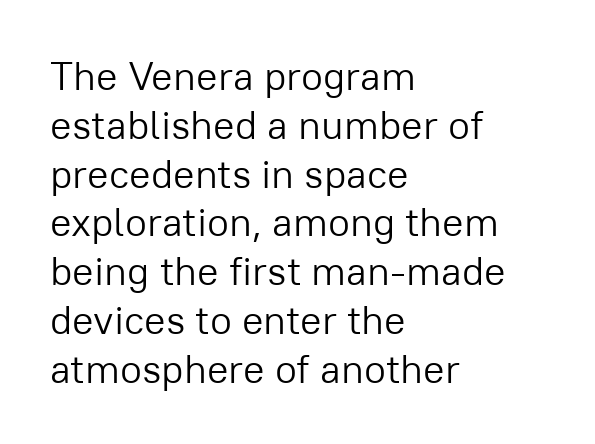
{"serif": "no", "italic": "no", "bold": "no", "weight": "light", "width": "normal", "stroke_contrast": "low", "x_height": "medium", "monospaced": "no", "underline": "no", "align": "left", "line_spacing_ratio": 1.22, "letter_spacing": "normal", "letter_spacing_em": 0.0, "glyph_px": 40}
